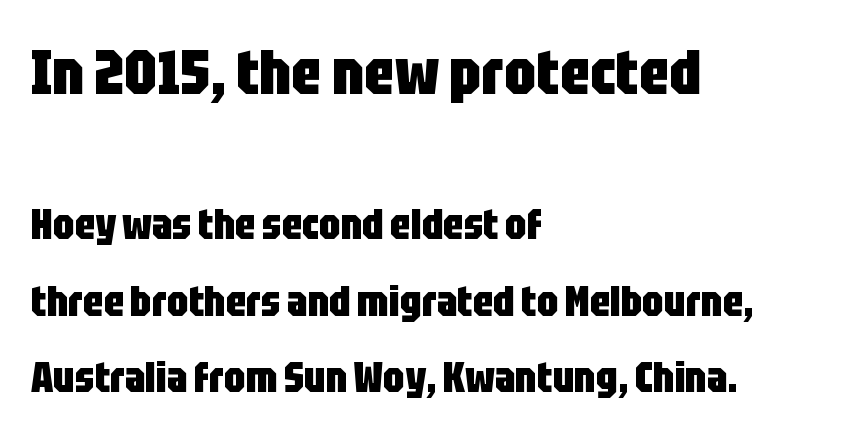
The image shows 63 px heavy, condensed sans-serif type, upright; set left-aligned, line spacing 1.83x, normal letter spacing, not underlined; the first (top) block is 1.5x larger; low stroke contrast and a large x-height.
